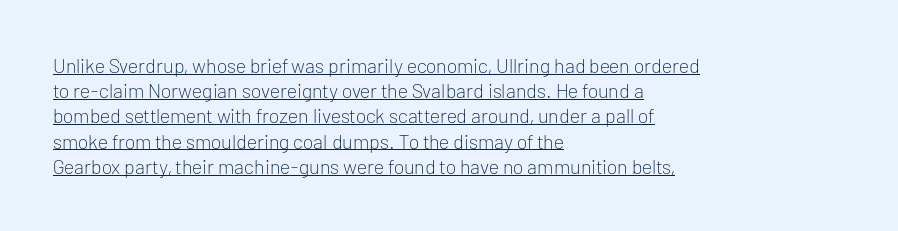
The image shows 20 px text type, upright; set left-aligned, normal line spacing (1.26x), normal letter spacing, underlined.
